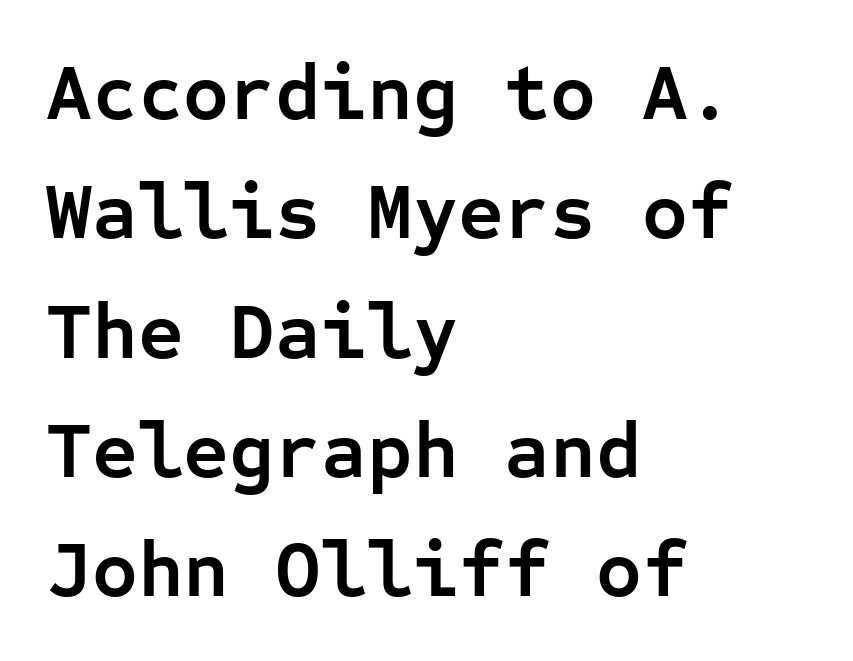
The image shows 79 px semibold sans-serif type, upright, monospaced; set left-aligned, normal line spacing (1.51x), normal letter spacing, not underlined; low stroke contrast and a medium x-height.
